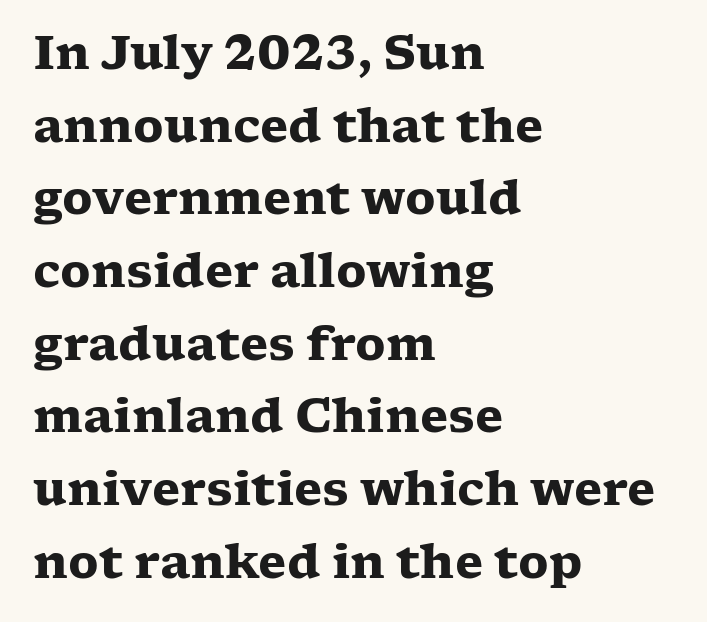
Q: Is the text bold? A: Yes.
Q: Is the text italic (slanted)? A: No, it is upright.
Q: Is the typeface a serif or a sans-serif typeface? A: Serif.
Q: Is the text underlined? A: No.
Q: How is the paragraph aligned? A: Left-aligned.
Q: Is the spacing between letters normal or unusually wide? A: Normal.
Q: Is the spacing between lines tight, normal or loose? A: Normal.
Q: Width (condensed, normal, or wide)? A: Wide.
Q: Stroke contrast? A: Low.
Q: x-height? A: Medium.
Q: Monospaced? A: No.
